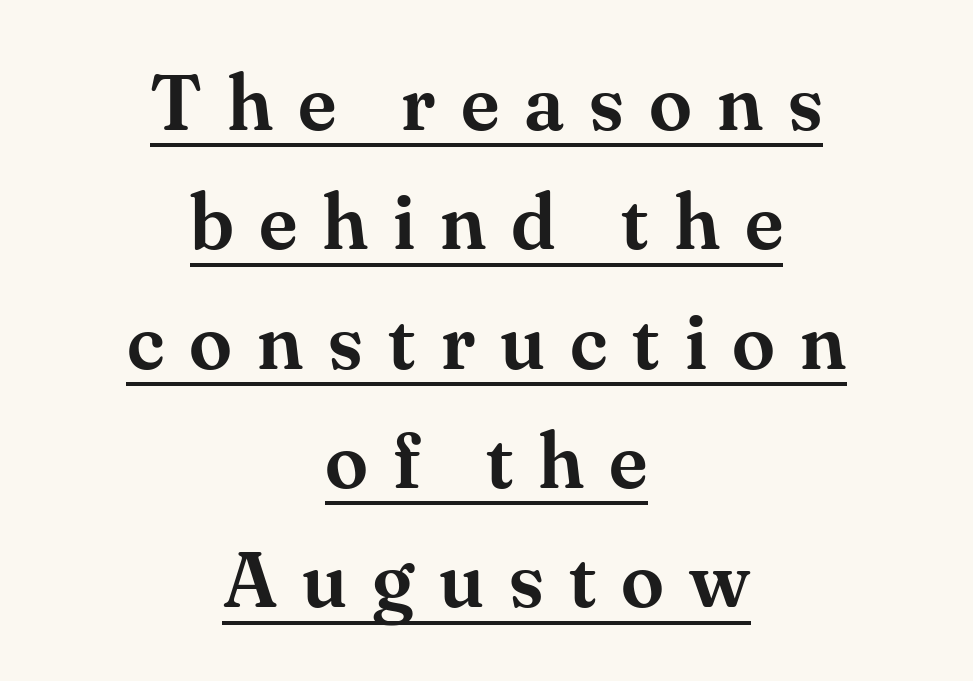
Yep, those are serifs on the letters. Tracking value appears strongly positive — letters spread wide. The lettering holds an erect, upright posture throughout. The space between consecutive lines is moderate.
